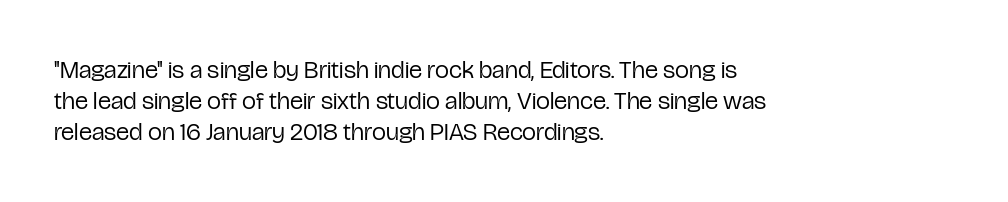
Q: Is the text bold? A: No.
Q: Is the text italic (slanted)? A: No, it is upright.
Q: Is the text underlined? A: No.
Q: How is the paragraph aligned? A: Left-aligned.
Q: Is the spacing between letters normal or unusually wide? A: Normal.
Q: Is the spacing between lines tight, normal or loose? A: Normal.
